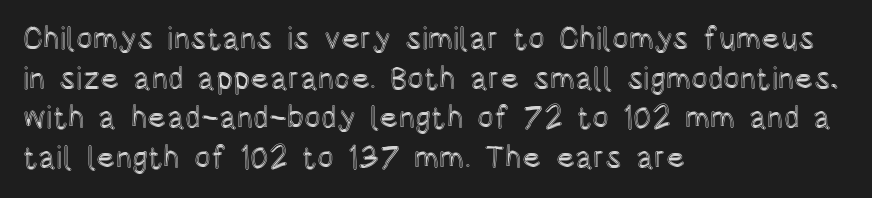
The image shows 31 px condensed type, upright; set left-aligned, normal line spacing (1.28x), normal letter spacing, not underlined; a large x-height.
